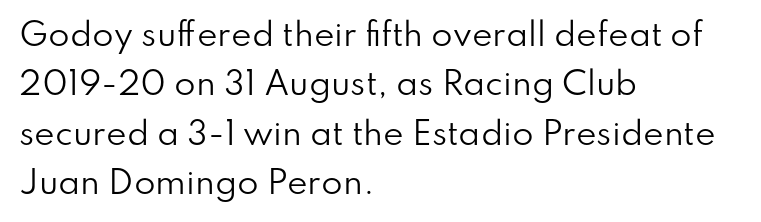
{"serif": "no", "italic": "no", "bold": "no", "weight": "regular", "width": "normal", "stroke_contrast": "low", "x_height": "small", "monospaced": "no", "underline": "no", "align": "left", "line_spacing": "normal", "line_spacing_ratio": 1.59, "letter_spacing": "normal", "letter_spacing_em": 0.0, "glyph_px": 31}
